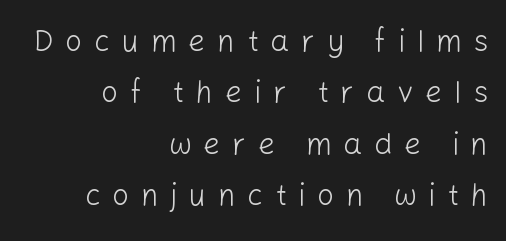
These lines were composed using upright roman letters. Grotesque or geometric, the face here clearly has no serifs. The foot of each line stays bare and open. Stroke mass is kept to a normal reading level or below.
